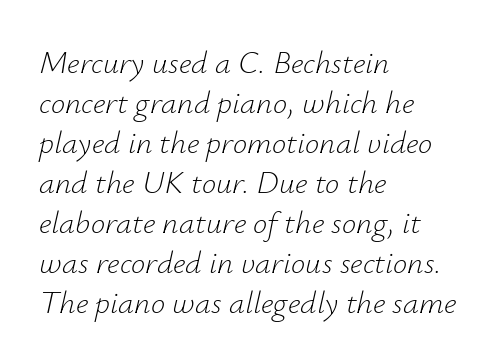
In CSS terms this would be text-align: left. These lines keep a tight, regular rhythm from letter to letter. These lines were composed using italics. Unmarked baselines from the first word to the last. Vertically, the passage feels balanced, rows spaced as you'd expect. These lines are rendered in a variable-pitch font.
